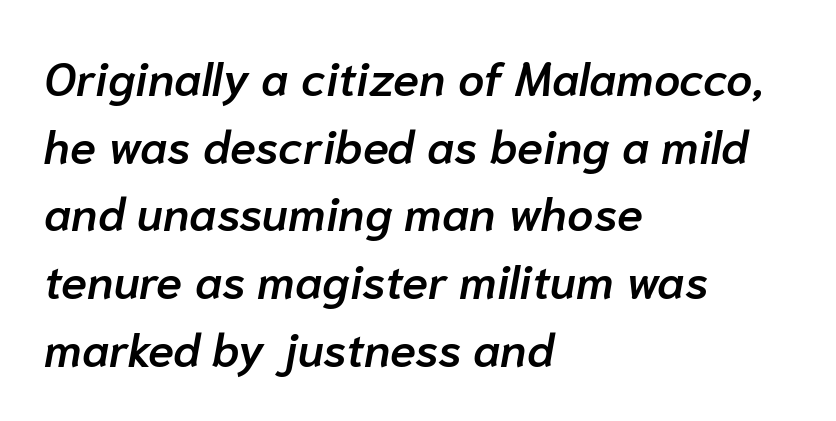
The image shows 47 px semibold type, italic (leaning right); set left-aligned, normal line spacing (1.44x), normal letter spacing, not underlined; low stroke contrast and a medium x-height.
